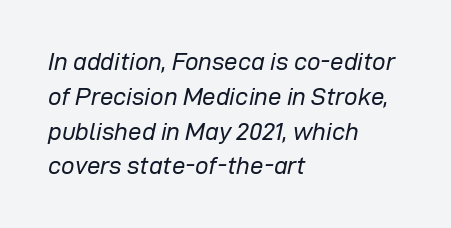
The image shows 24 px text type, italic (leaning right); set left-aligned, normal line spacing (1.45x), normal letter spacing, not underlined.
